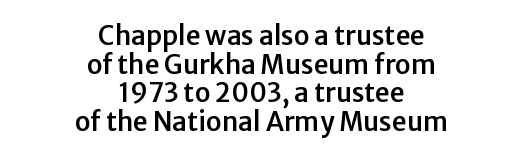
The image shows 26 px text type, upright; set centered, tight line spacing (1.1x), normal letter spacing, not underlined.
